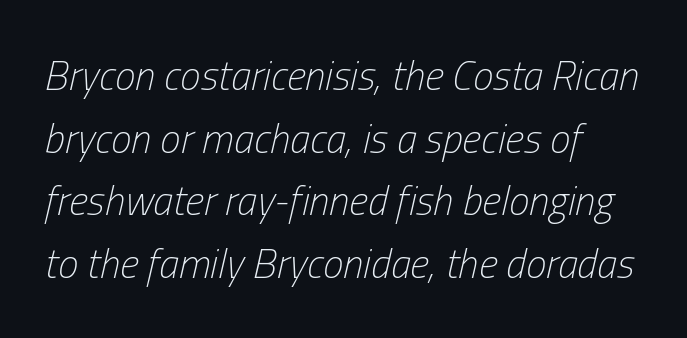
Q: Is the text bold? A: No.
Q: Is the text italic (slanted)? A: Yes, it leans right by about 13 degrees.
Q: Is the text underlined? A: No.
Q: How is the paragraph aligned? A: Left-aligned.
Q: Is the spacing between letters normal or unusually wide? A: Normal.
Q: Is the spacing between lines tight, normal or loose? A: Normal.
Q: Width (condensed, normal, or wide)? A: Condensed.
Q: Stroke contrast? A: Low.
Q: x-height? A: Medium.
Q: Monospaced? A: No.
